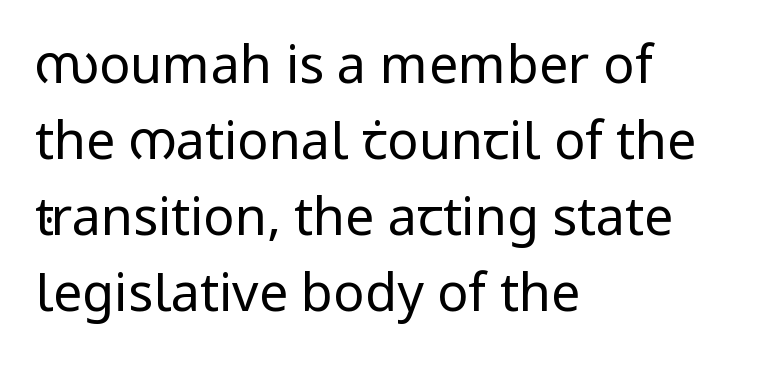
This sample is left-justified, so line endings fall wherever the words run out. When letters stand straight like this, we call the style roman or upright. Baseline-to-baseline distance is the conventional proportion of letter height. Stroke mass is kept to a normal reading level or below.
